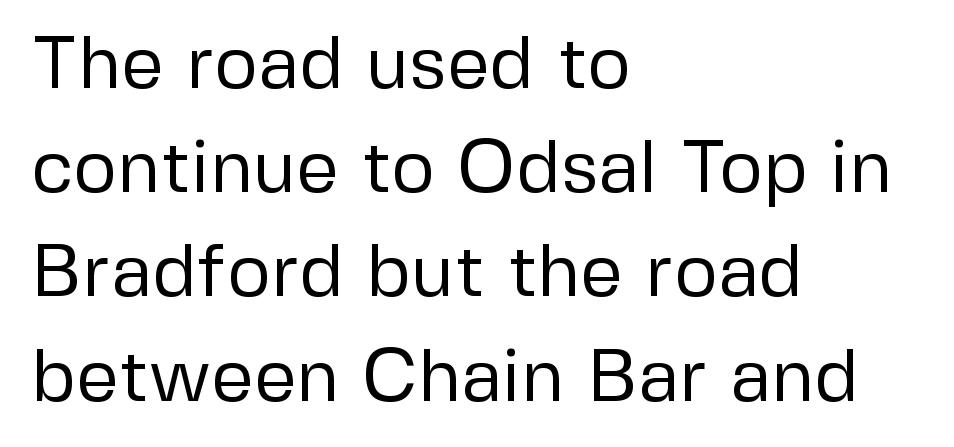
Q: Is the text bold? A: No.
Q: Is the text italic (slanted)? A: No, it is upright.
Q: Is the typeface a serif or a sans-serif typeface? A: Sans-serif.
Q: Is the text underlined? A: No.
Q: How is the paragraph aligned? A: Left-aligned.
Q: Is the spacing between letters normal or unusually wide? A: Normal.
Q: Is the spacing between lines tight, normal or loose? A: Normal.
Q: Width (condensed, normal, or wide)? A: Normal.
Q: Stroke contrast? A: Low.
Q: x-height? A: Medium.
Q: Monospaced? A: No.
